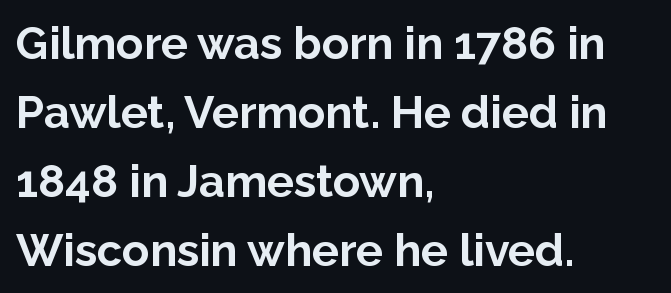
Q: Is the text bold? A: Yes.
Q: Is the text italic (slanted)? A: No, it is upright.
Q: Is the typeface a serif or a sans-serif typeface? A: Sans-serif.
Q: Is the text underlined? A: No.
Q: How is the paragraph aligned? A: Left-aligned.
Q: Is the spacing between letters normal or unusually wide? A: Normal.
Q: Is the spacing between lines tight, normal or loose? A: Normal.
Q: Width (condensed, normal, or wide)? A: Normal.
Q: Stroke contrast? A: Low.
Q: x-height? A: Medium.
Q: Monospaced? A: No.
